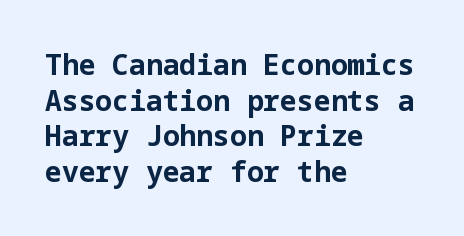
The image shows 28 px bold sans-serif type, upright; set left-aligned, normal line spacing (1.27x), normal letter spacing, not underlined; low stroke contrast and a medium x-height.
